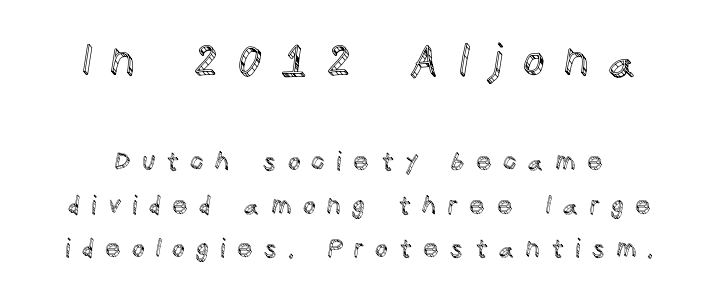
Q: Is the text italic (slanted)? A: Yes.
Q: Is the text underlined? A: No.
Q: Is the spacing between letters normal or unusually wide? A: Unusually wide.
Q: Which block of text is set in a larger size, the first (top) or the second (bottom)? A: The first (top) one.
Q: Width (condensed, normal, or wide)? A: Normal.
Q: x-height? A: Large.
Q: Monospaced? A: No.
